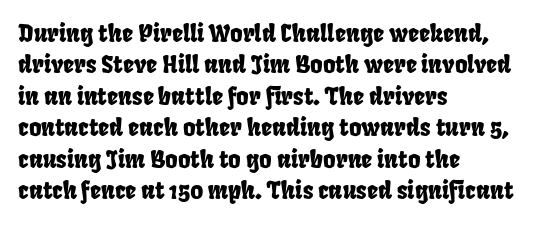
The image shows 24 px text type; set left-aligned, normal line spacing (1.31x), normal letter spacing, not underlined.
